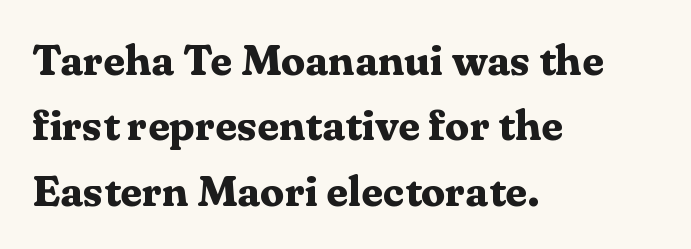
Q: Is the text bold? A: Yes.
Q: Is the text italic (slanted)? A: No, it is upright.
Q: Is the typeface a serif or a sans-serif typeface? A: Serif.
Q: Is the text underlined? A: No.
Q: How is the paragraph aligned? A: Left-aligned.
Q: Is the spacing between letters normal or unusually wide? A: Normal.
Q: Is the spacing between lines tight, normal or loose? A: Normal.
Q: Width (condensed, normal, or wide)? A: Normal.
Q: Stroke contrast? A: Medium.
Q: x-height? A: Medium.
Q: Monospaced? A: No.
